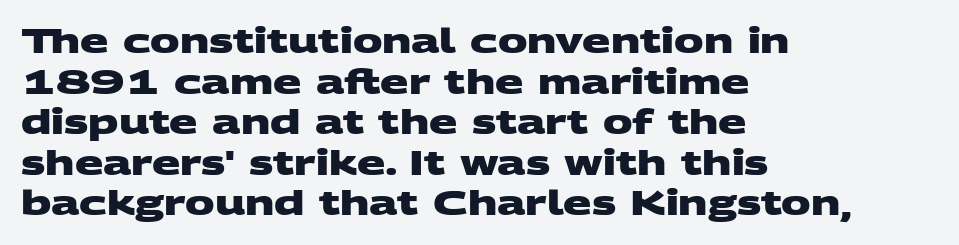
This rendering uses left alignment, leaving the right contour irregular. Bold? Absolutely — the strokes are thick and heavy. Font category for this specimen: sans-serif. The face used here is proportionally spaced, like ordinary book or web type. Rule under the text: the space is simply empty.
